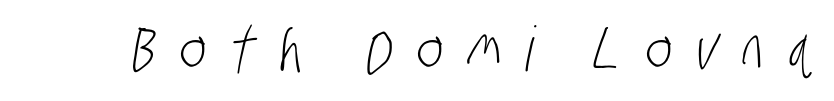
{"serif": "no", "bold": "no", "weight": "light", "width": "condensed", "stroke_contrast": "low", "x_height": "large", "monospaced": "no", "underline": "no", "letter_spacing": "wide", "letter_spacing_em": 0.39, "glyph_px": 62}
